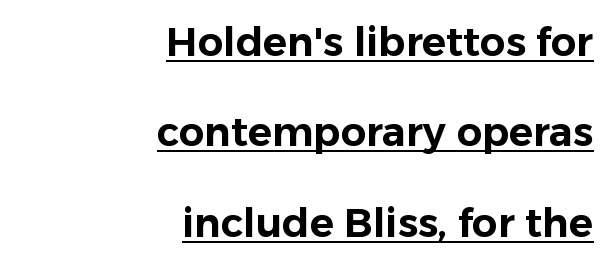
Q: Is the text italic (slanted)? A: No, it is upright.
Q: Is the typeface a serif or a sans-serif typeface? A: Sans-serif.
Q: Is the text underlined? A: Yes.
Q: How is the paragraph aligned? A: Right-aligned.
Q: Is the spacing between letters normal or unusually wide? A: Normal.
Q: Is the spacing between lines tight, normal or loose? A: Loose.
Q: Width (condensed, normal, or wide)? A: Normal.
Q: Stroke contrast? A: Low.
Q: x-height? A: Medium.
Q: Monospaced? A: No.
